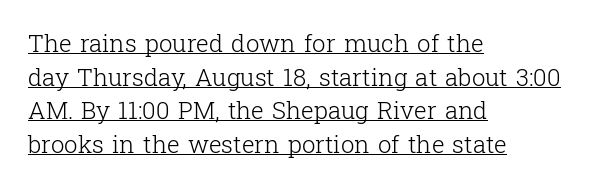
The image shows 24 px text type, upright; set left-aligned, normal line spacing (1.4x), normal letter spacing, underlined.
